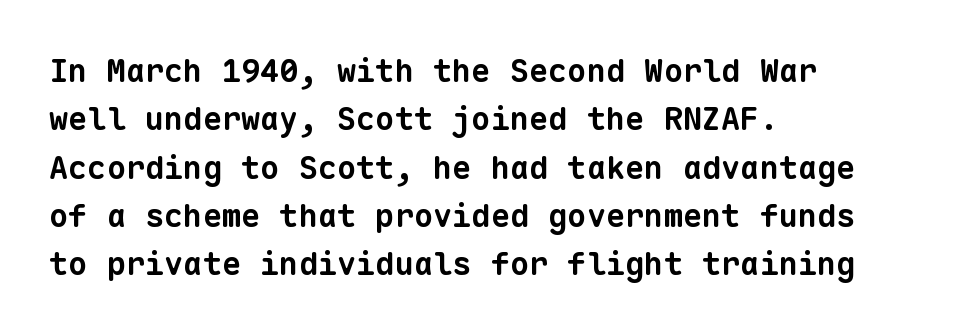
Q: Is the text bold? A: Yes.
Q: Is the typeface a serif or a sans-serif typeface? A: Sans-serif.
Q: Is the text underlined? A: No.
Q: How is the paragraph aligned? A: Left-aligned.
Q: Is the spacing between letters normal or unusually wide? A: Normal.
Q: Is the spacing between lines tight, normal or loose? A: Normal.
Q: Width (condensed, normal, or wide)? A: Normal.
Q: Stroke contrast? A: Low.
Q: x-height? A: Medium.
Q: Monospaced? A: Yes.
